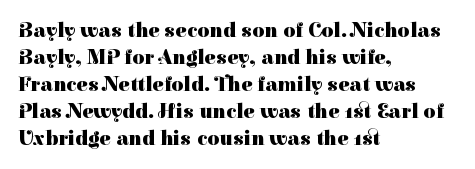
{"italic": "no", "bold": "yes", "underline": "no", "align": "left", "line_spacing": "normal", "line_spacing_ratio": 1.28, "letter_spacing": "normal", "letter_spacing_em": 0.0, "glyph_px": 21}
